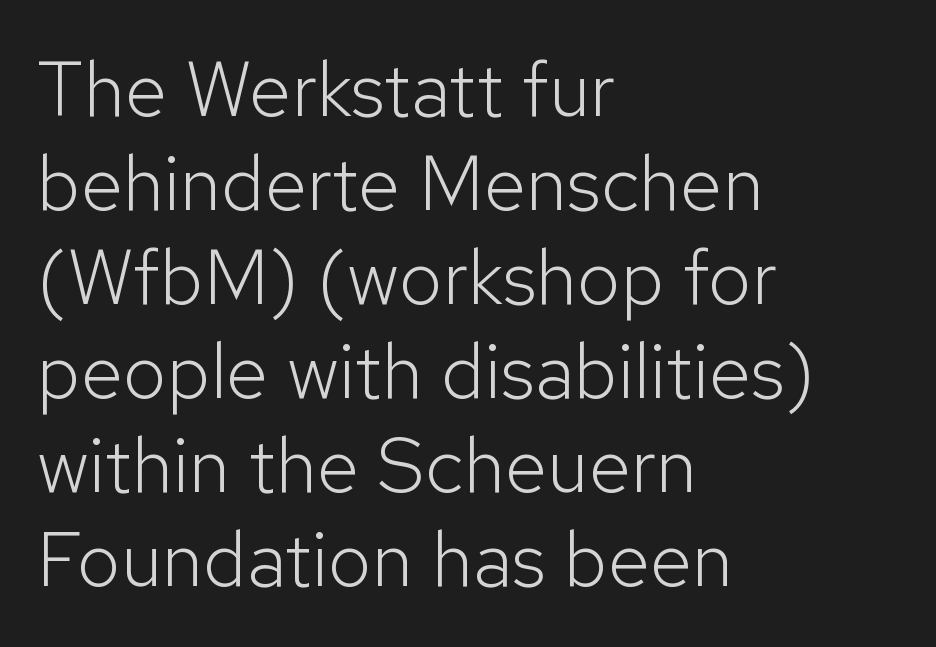
{"serif": "no", "italic": "no", "bold": "no", "weight": "light", "width": "normal", "stroke_contrast": "low", "x_height": "medium", "monospaced": "no", "underline": "no", "align": "left", "line_spacing_ratio": 1.22, "letter_spacing": "normal", "letter_spacing_em": 0.0, "glyph_px": 77}
